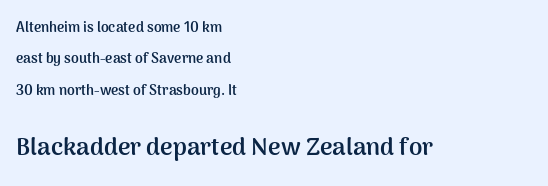
Leftover space on each line is placed entirely after the last word. Does the weight exceed regular? Yes, all the way to bold. The lettering stays uniformly vertical, giving the passage a roman look. Glyph-to-glyph distance matches everyday printed text.
